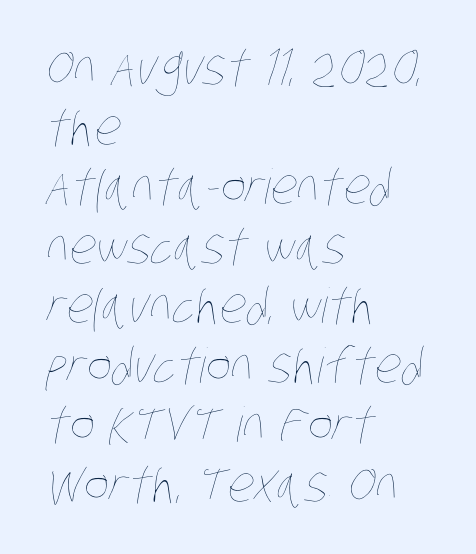
Q: Is the text bold? A: No.
Q: Is the text underlined? A: No.
Q: How is the paragraph aligned? A: Left-aligned.
Q: Is the spacing between letters normal or unusually wide? A: Normal.
Q: Width (condensed, normal, or wide)? A: Condensed.
Q: Stroke contrast? A: Low.
Q: x-height? A: Large.
Q: Monospaced? A: No.
